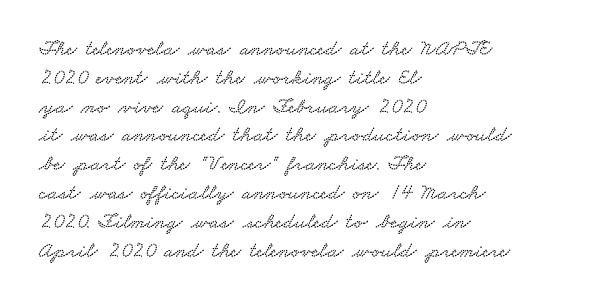
The image shows 22 px text type; set left-aligned, normal line spacing (1.31x), normal letter spacing, not underlined.
